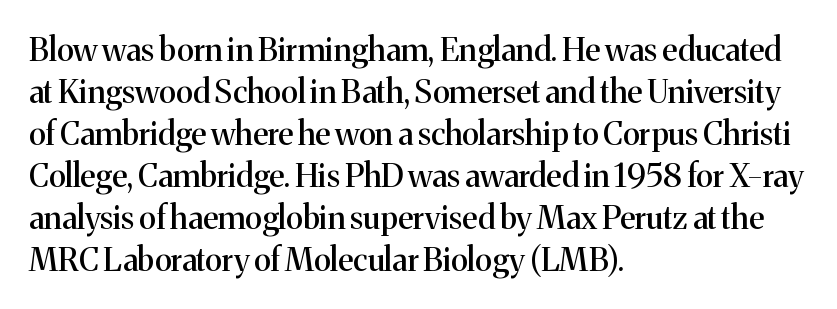
{"serif": "yes", "italic": "no", "width": "normal", "stroke_contrast": "medium", "x_height": "medium", "monospaced": "no", "underline": "no", "align": "left", "line_spacing": "normal", "line_spacing_ratio": 1.31, "letter_spacing": "normal", "letter_spacing_em": 0.0, "glyph_px": 32}
